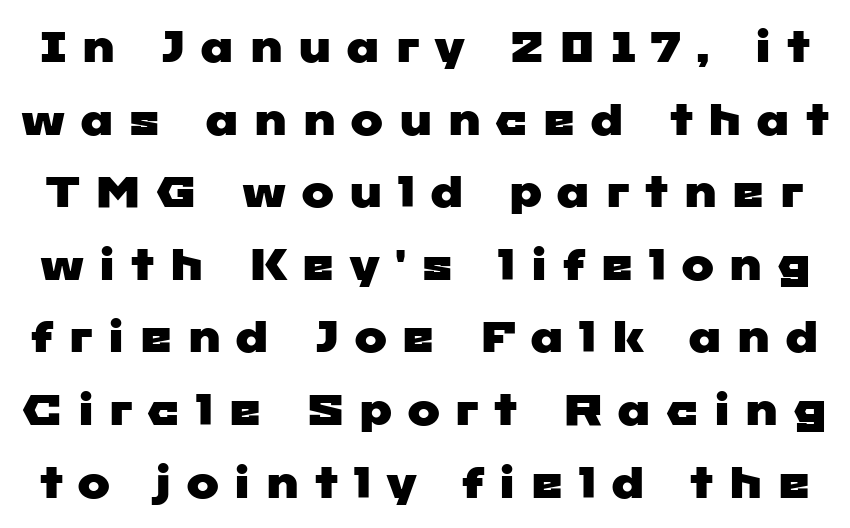
The image shows 44 px wide sans-serif type; set normal line spacing (1.65x), unusually wide letter spacing (+0.31 em), not underlined; low stroke contrast and a medium x-height.
